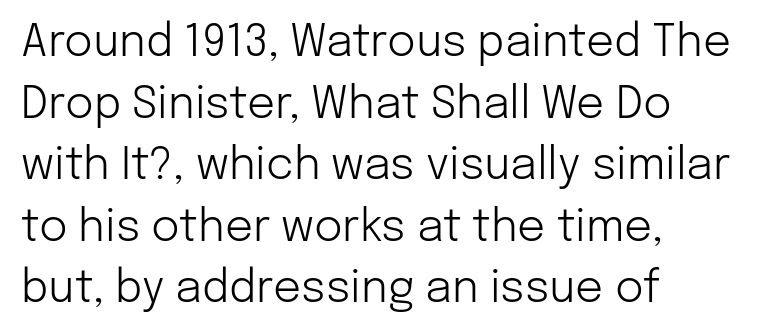
The letters sit at their default tracking, neither squeezed nor spread. The glyphs in this specimen are sans serif. Italic: no, the glyphs are upright roman. You could not count columns in this text — the font is proportionally spaced.
